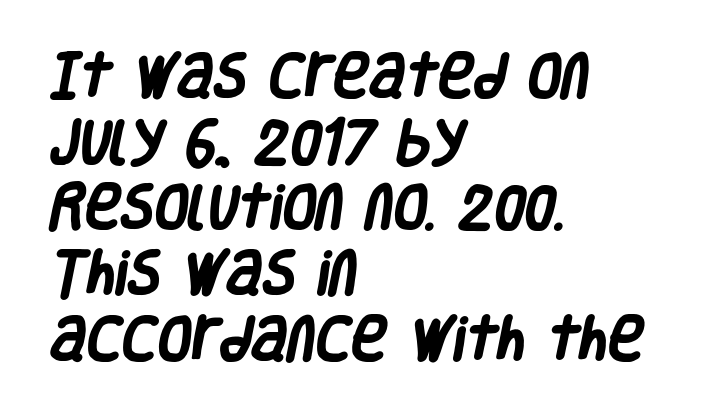
Q: Is the text bold? A: Yes.
Q: Is the typeface a serif or a sans-serif typeface? A: Sans-serif.
Q: Is the text underlined? A: No.
Q: How is the paragraph aligned? A: Left-aligned.
Q: Is the spacing between letters normal or unusually wide? A: Normal.
Q: Is the spacing between lines tight, normal or loose? A: Normal.
Q: Width (condensed, normal, or wide)? A: Condensed.
Q: Stroke contrast? A: Low.
Q: x-height? A: Large.
Q: Monospaced? A: No.
